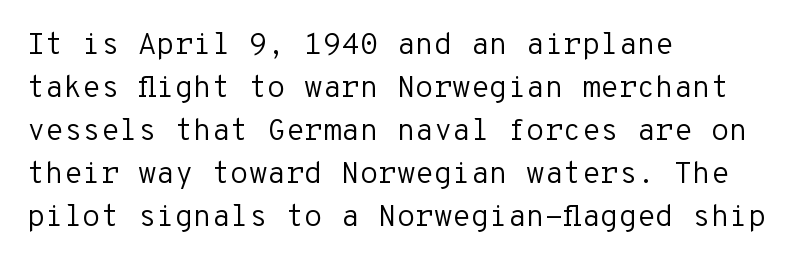
Q: Is the text bold? A: No.
Q: Is the text italic (slanted)? A: No, it is upright.
Q: Is the typeface a serif or a sans-serif typeface? A: Sans-serif.
Q: Is the text underlined? A: No.
Q: How is the paragraph aligned? A: Left-aligned.
Q: Is the spacing between letters normal or unusually wide? A: Normal.
Q: Is the spacing between lines tight, normal or loose? A: Normal.
Q: Width (condensed, normal, or wide)? A: Normal.
Q: Stroke contrast? A: Low.
Q: x-height? A: Medium.
Q: Monospaced? A: Yes.
